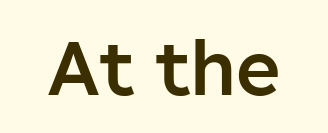
The image shows 76 px semibold sans-serif type, upright; set normal letter spacing, not underlined; low stroke contrast and a medium x-height.
